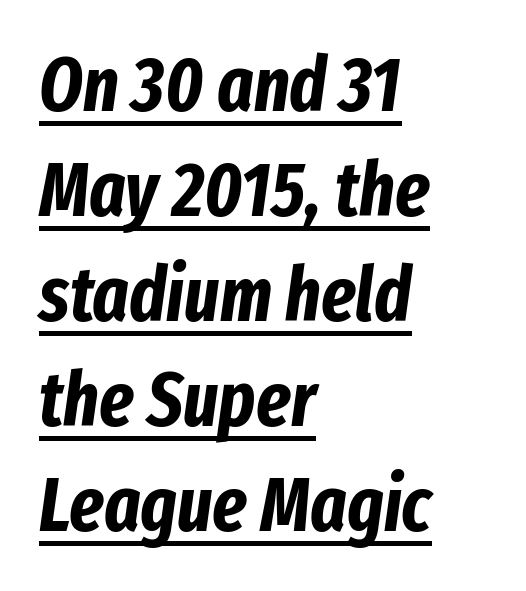
{"italic": "yes", "lean": "right", "slant_degrees": 8, "bold": "yes", "weight": "bold", "width": "condensed", "stroke_contrast": "low", "x_height": "medium", "monospaced": "no", "underline": "yes", "align": "left", "line_spacing": "normal", "line_spacing_ratio": 1.38, "letter_spacing": "normal", "letter_spacing_em": 0.0, "glyph_px": 76}
